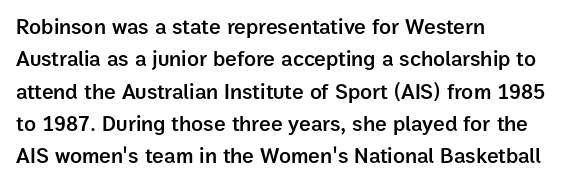
Q: Is the text bold? A: Semi-bold.
Q: Is the text italic (slanted)? A: No, it is upright.
Q: Is the text underlined? A: No.
Q: How is the paragraph aligned? A: Left-aligned.
Q: Is the spacing between letters normal or unusually wide? A: Normal.
Q: Is the spacing between lines tight, normal or loose? A: Normal.
